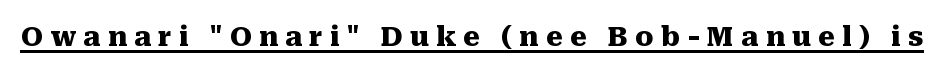
Q: Is the text bold? A: Yes.
Q: Is the text italic (slanted)? A: No, it is upright.
Q: Is the text underlined? A: Yes.
Q: Is the spacing between letters normal or unusually wide? A: Unusually wide.
